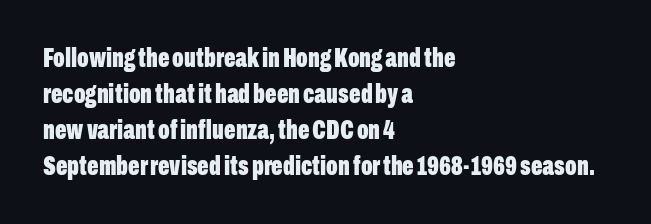
The image shows 27 px bold type, upright; set left-aligned, normal line spacing (1.33x), normal letter spacing, not underlined.
